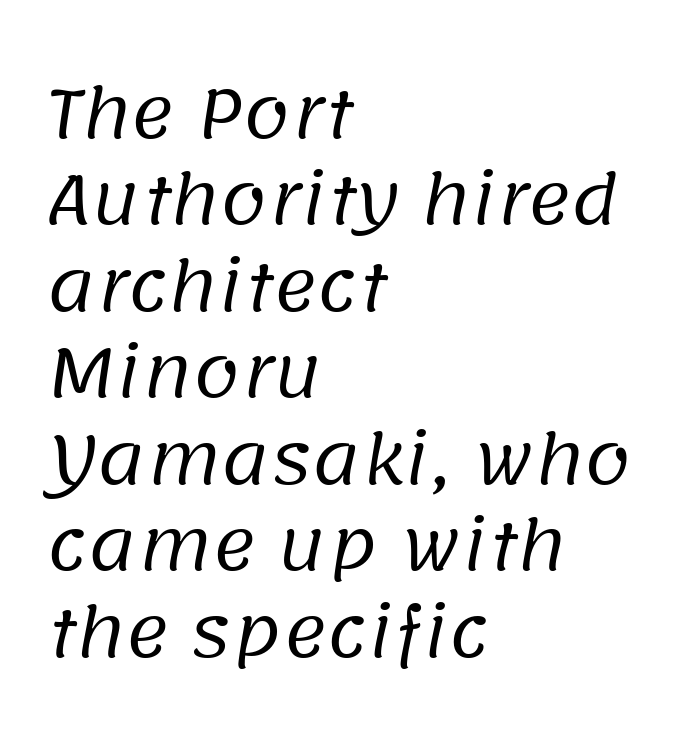
The image shows 67 px regular-weight sans-serif type; set left-aligned, normal line spacing (1.29x), normal letter spacing, not underlined; low stroke contrast and a large x-height.
